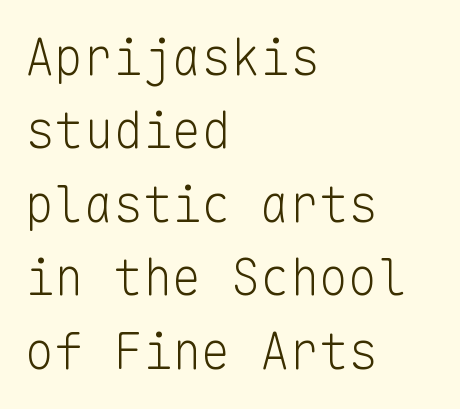
{"serif": "no", "italic": "no", "bold": "no", "weight": "light", "width": "normal", "stroke_contrast": "low", "x_height": "medium", "monospaced": "yes", "underline": "no", "align": "left", "line_spacing": "normal", "line_spacing_ratio": 1.5, "letter_spacing": "normal", "letter_spacing_em": 0.0, "glyph_px": 49}
